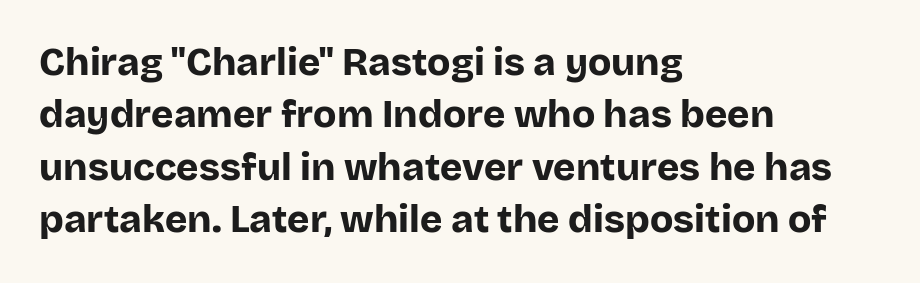
The image shows 38 px bold sans-serif type, upright; set left-aligned, normal line spacing (1.38x), normal letter spacing, not underlined; low stroke contrast and a large x-height.
